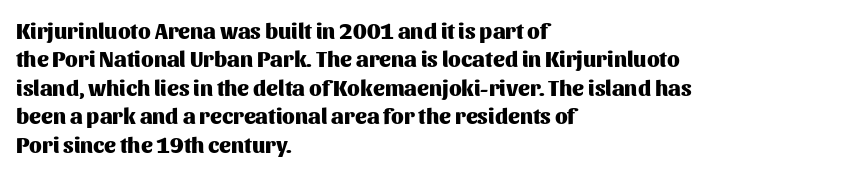
Q: Is the text bold? A: Yes.
Q: Is the text italic (slanted)? A: No, it is upright.
Q: Is the text underlined? A: No.
Q: How is the paragraph aligned? A: Left-aligned.
Q: Is the spacing between letters normal or unusually wide? A: Normal.
Q: Is the spacing between lines tight, normal or loose? A: Normal.
